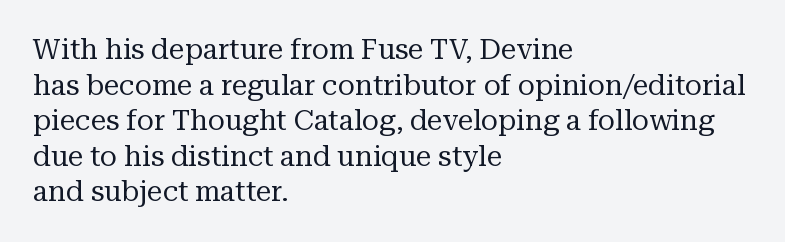
Q: Is the text bold? A: No.
Q: Is the text italic (slanted)? A: No, it is upright.
Q: Is the typeface a serif or a sans-serif typeface? A: Serif.
Q: Is the text underlined? A: No.
Q: How is the paragraph aligned? A: Left-aligned.
Q: Is the spacing between letters normal or unusually wide? A: Normal.
Q: Is the spacing between lines tight, normal or loose? A: Normal.
Q: Width (condensed, normal, or wide)? A: Normal.
Q: Stroke contrast? A: Medium.
Q: x-height? A: Medium.
Q: Monospaced? A: No.
